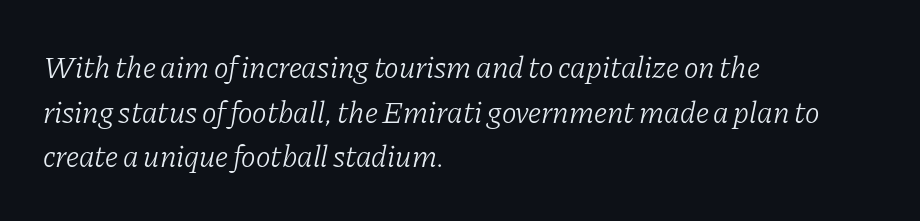
A typesetter would call this proportional, since set widths differ per character. Compared with a centered layout, this one pins lines to the left instead. Stroke mass is kept to a normal reading level or below. Anything drawn beneath the words? Only blank space.
